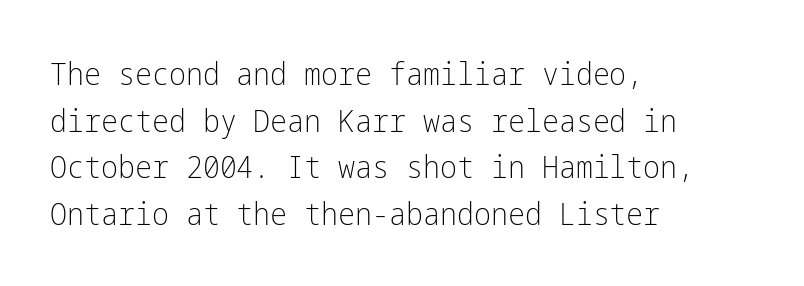
The image shows 32 px light, condensed sans-serif type, upright; set left-aligned, normal line spacing (1.46x), normal letter spacing, not underlined; low stroke contrast and a medium x-height.
